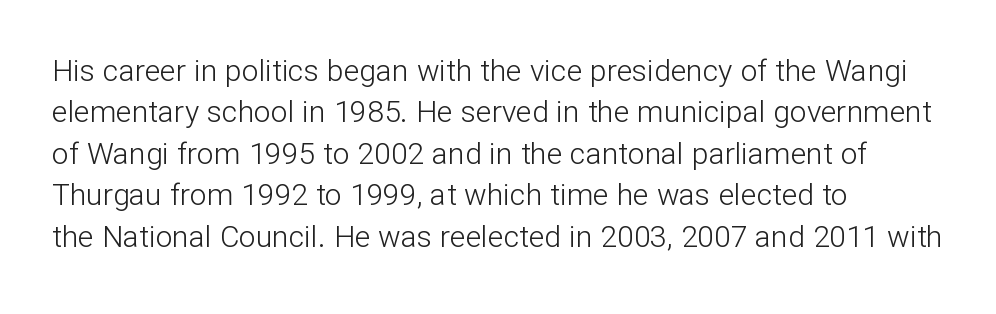
{"serif": "no", "italic": "no", "bold": "no", "weight": "light", "width": "normal", "stroke_contrast": "low", "x_height": "medium", "monospaced": "no", "underline": "no", "align": "left", "line_spacing": "normal", "line_spacing_ratio": 1.38, "letter_spacing": "normal", "letter_spacing_em": 0.0, "glyph_px": 30}
